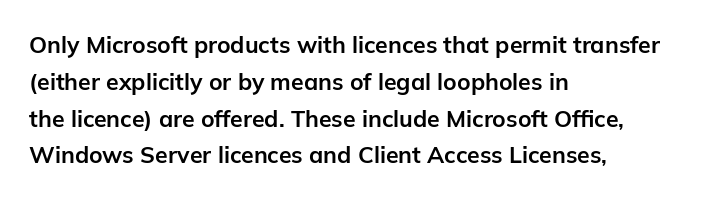
The passage shown stacks its lines at a standard gap. The rag falls on the right side of this text block. Nope, not italic — everything's standing straight. Rule under the text: the space is simply empty. The face used here is rendered with its standard letterfit.
